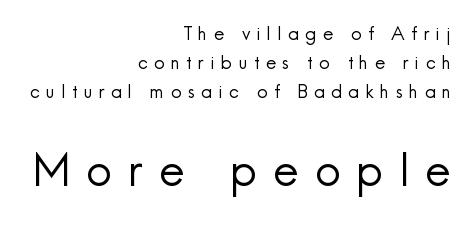
Q: Is the text bold? A: No.
Q: Is the text italic (slanted)? A: No, it is upright.
Q: Is the typeface a serif or a sans-serif typeface? A: Sans-serif.
Q: Is the text underlined? A: No.
Q: How is the paragraph aligned? A: Right-aligned.
Q: Is the spacing between letters normal or unusually wide? A: Unusually wide.
Q: Is the spacing between lines tight, normal or loose? A: Normal.
Q: Which block of text is set in a larger size, the first (top) or the second (bottom)? A: The second (bottom) one.
Q: Width (condensed, normal, or wide)? A: Normal.
Q: x-height? A: Small.
Q: Monospaced? A: No.
